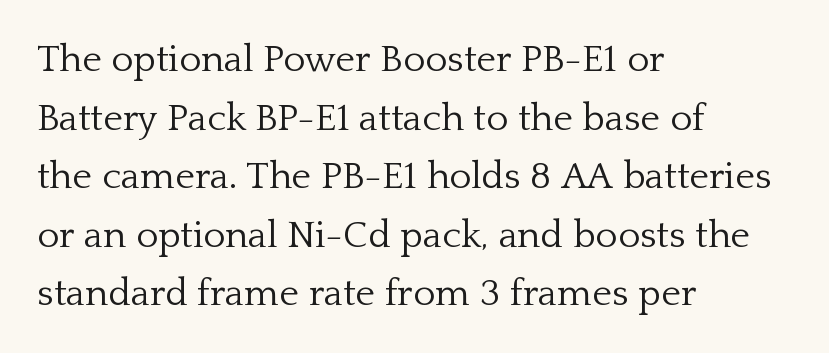
The image shows 38 px light serif type, upright; set left-aligned, normal line spacing (1.54x), normal letter spacing, not underlined; low stroke contrast and a medium x-height.
